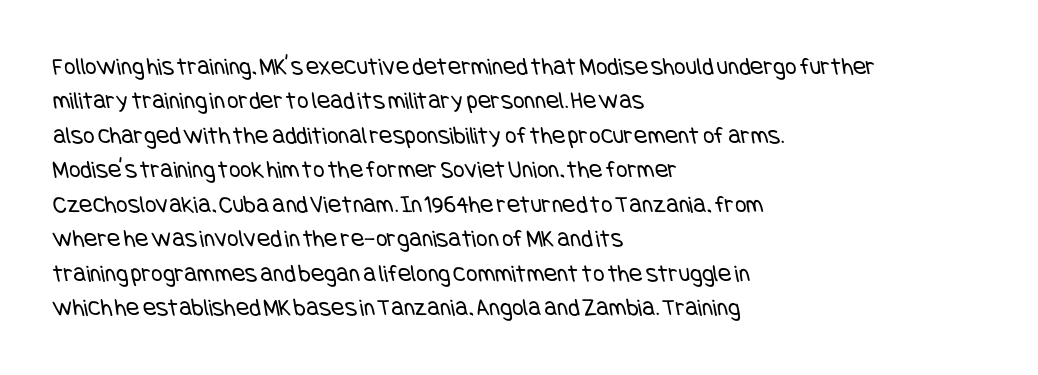
The image shows 25 px text type; set left-aligned, normal line spacing (1.38x), normal letter spacing, not underlined.
